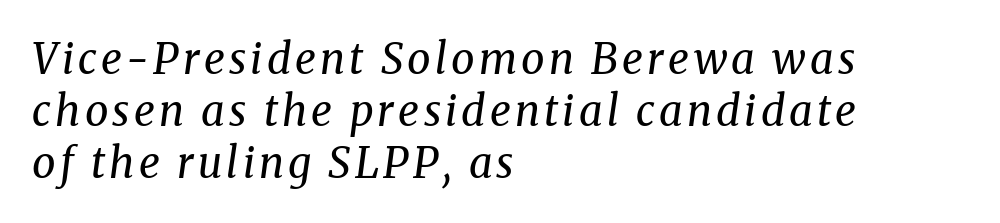
Caption: face not bold, strokes unweighted. The letters advance in unequal steps, a hallmark of proportional type. A bare baseline throughout the passage. Compared with ordinary roman type, these characters are visibly tilted.
